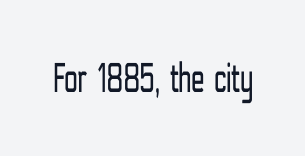
Descender tails drop into unmarked territory. A typesetter would call this proportional, since set widths differ per character. The lettering holds an erect, upright posture throughout. The typeface chosen for these lines omits serifs. Ink coverage per letter is moderate at most.
